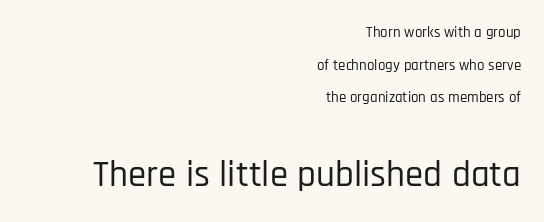
{"serif": "no", "italic": "no", "width": "condensed", "stroke_contrast": "low", "x_height": "large", "monospaced": "no", "underline": "no", "align": "right", "line_spacing": "loose", "line_spacing_ratio": 2.18, "letter_spacing": "normal", "letter_spacing_em": 0.0, "larger_block": "second", "size_ratio": 2.47, "glyph_px": 37}
